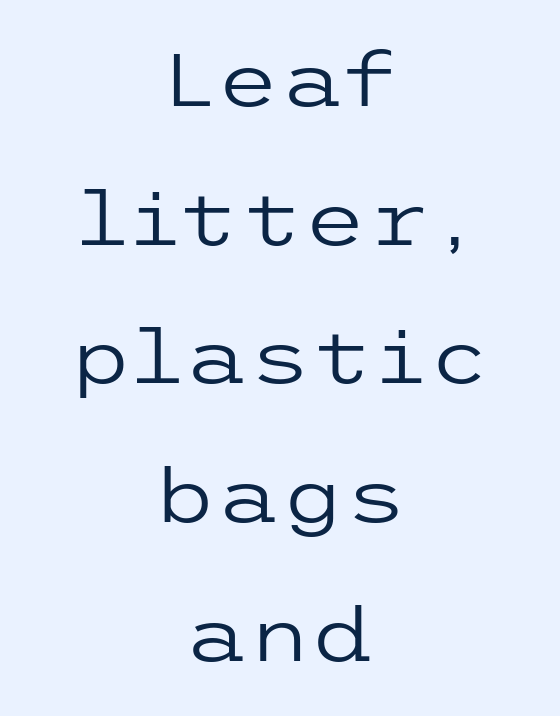
The image shows 73 px regular-weight, wide sans-serif type, upright; set centered, loose line spacing (1.9x), normal letter spacing, not underlined; low stroke contrast and a medium x-height.
